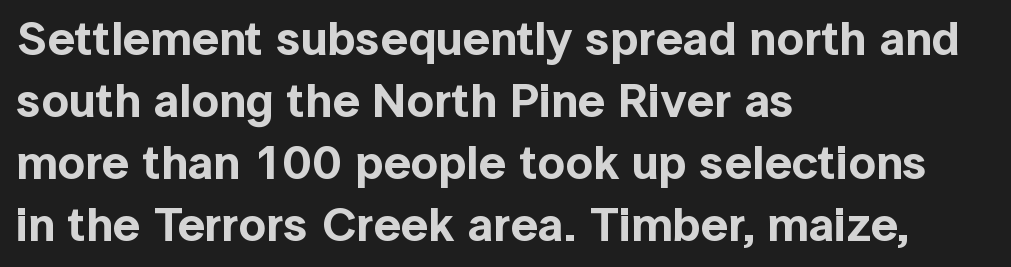
The passage shown is typed in a proportional face where columns would drift. Has an underline been added? It has not. A normal amount of white space separates one row of letters from the next. Nothing unusual about the tracking: characters are spaced as the font intends. The ragged edge is on the right, which tells us the setting is flush left. The type sits square on the baseline with zero lean.
